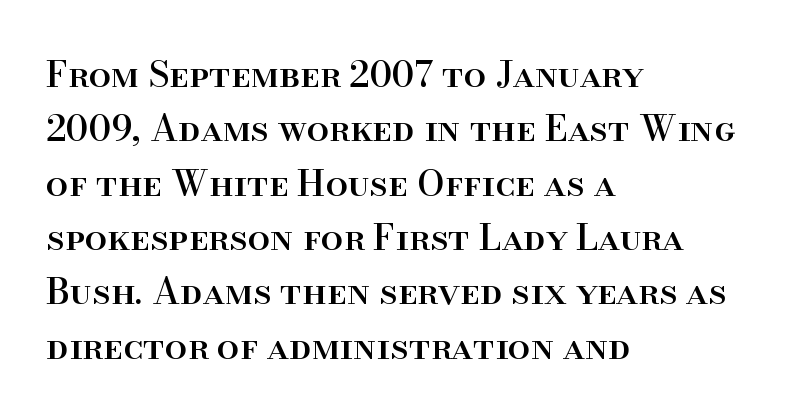
Think of a printed novel: that variable character pitch is what you see here. Does extra space separate the letters? No, they use regular spacing. Does the lettering tilt? It doesn't — this is upright. Line spacing here is normal.
